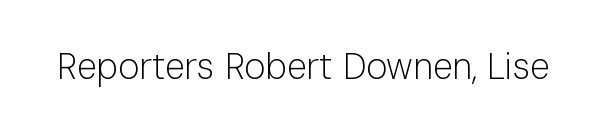
Q: Is the text bold? A: No.
Q: Is the text italic (slanted)? A: No, it is upright.
Q: Is the typeface a serif or a sans-serif typeface? A: Sans-serif.
Q: Is the text underlined? A: No.
Q: Is the spacing between letters normal or unusually wide? A: Normal.
Q: Width (condensed, normal, or wide)? A: Normal.
Q: Stroke contrast? A: Low.
Q: x-height? A: Medium.
Q: Monospaced? A: No.
